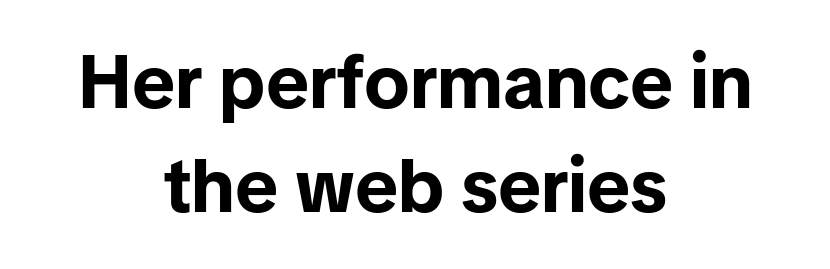
These lines are rendered in a variable-pitch font. Check under the words: just untouched page. Is the letter spacing exaggerated? No — it looks like the ordinary default. Unlike italic type, these characters show no tilt at all. The rendering uses a bold face; every stroke is thick and dark.
